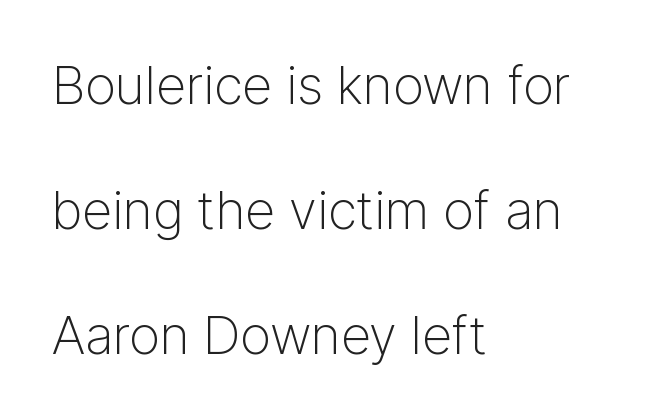
The image shows 53 px light sans-serif type, upright; set left-aligned, loose line spacing (2.36x), normal letter spacing, not underlined; low stroke contrast and a medium x-height.
